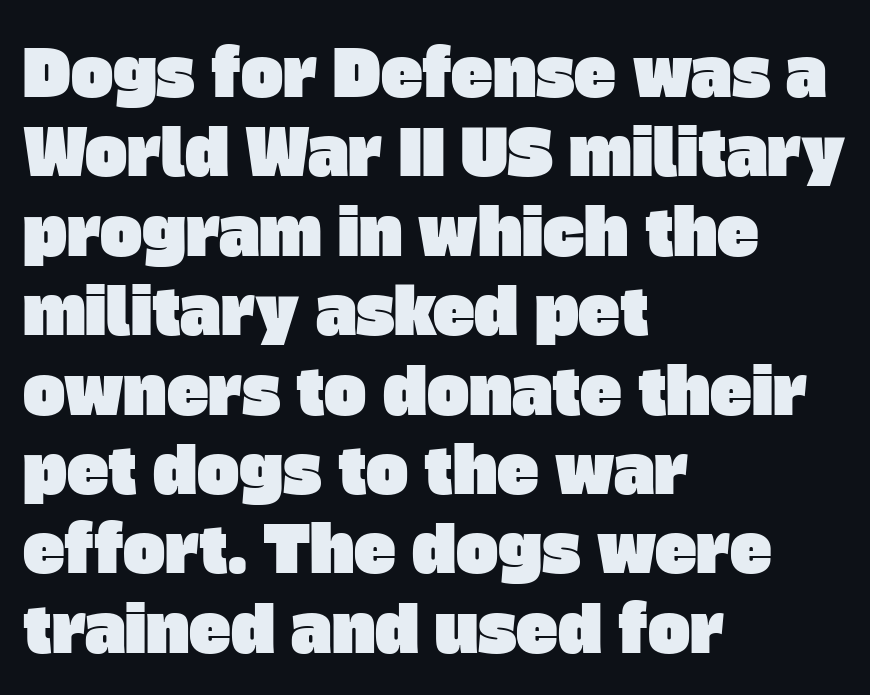
The image shows 63 px sans-serif type; set left-aligned, normal line spacing (1.26x), normal letter spacing, not underlined; low stroke contrast and a large x-height.
